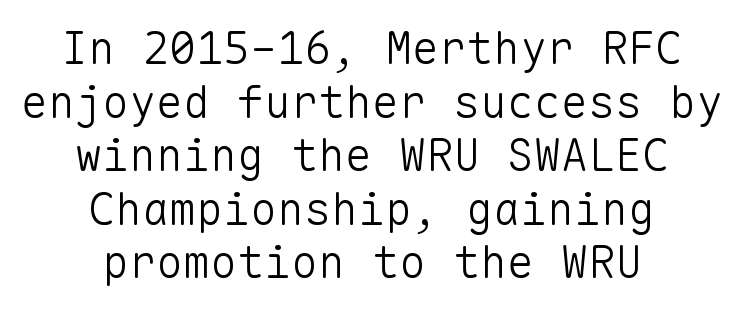
The image shows 45 px light sans-serif type, upright, monospaced; set centered, line spacing 1.19x, normal letter spacing, not underlined; low stroke contrast and a medium x-height.
